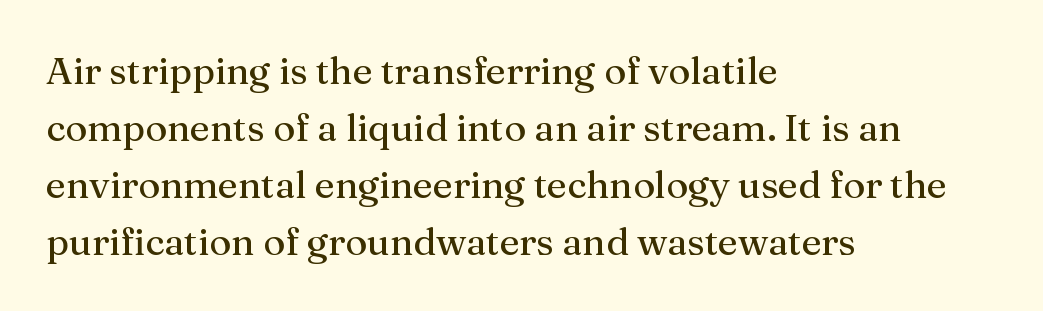
Q: Is the text bold? A: No.
Q: Is the text italic (slanted)? A: No, it is upright.
Q: Is the typeface a serif or a sans-serif typeface? A: Serif.
Q: Is the text underlined? A: No.
Q: How is the paragraph aligned? A: Left-aligned.
Q: Is the spacing between letters normal or unusually wide? A: Normal.
Q: Is the spacing between lines tight, normal or loose? A: Normal.
Q: Width (condensed, normal, or wide)? A: Normal.
Q: Stroke contrast? A: Medium.
Q: x-height? A: Medium.
Q: Monospaced? A: No.
